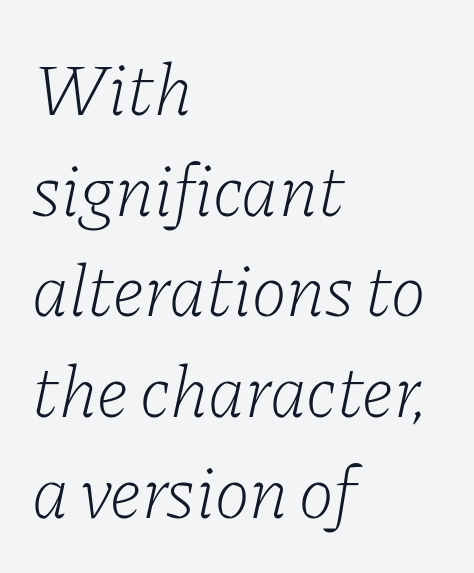
{"serif": "yes", "italic": "yes", "lean": "right", "slant_degrees": 11, "bold": "no", "weight": "light", "width": "normal", "stroke_contrast": "low", "x_height": "medium", "monospaced": "no", "underline": "no", "align": "left", "line_spacing": "normal", "line_spacing_ratio": 1.36, "letter_spacing": "normal", "letter_spacing_em": 0.0, "glyph_px": 74}
